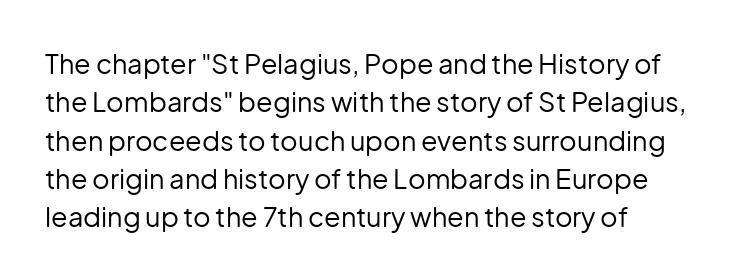
The image shows 27 px text type, upright; set left-aligned, normal line spacing (1.42x), normal letter spacing, not underlined.
